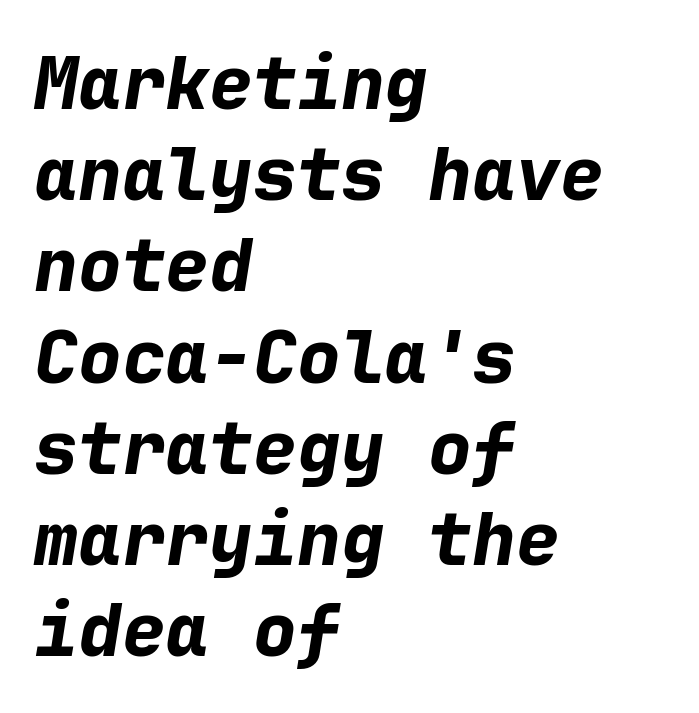
{"italic": "yes", "lean": "right", "slant_degrees": 9, "bold": "yes", "weight": "bold", "width": "normal", "stroke_contrast": "low", "x_height": "medium", "monospaced": "yes", "underline": "no", "align": "left", "line_spacing": "normal", "line_spacing_ratio": 1.25, "letter_spacing": "normal", "letter_spacing_em": 0.0, "glyph_px": 73}
